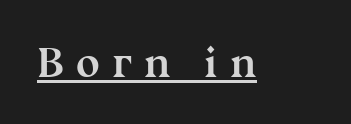
{"serif": "yes", "italic": "no", "bold": "yes", "weight": "semibold", "width": "normal", "stroke_contrast": "medium", "x_height": "medium", "monospaced": "no", "underline": "yes", "letter_spacing": "wide", "letter_spacing_em": 0.28, "glyph_px": 43}
